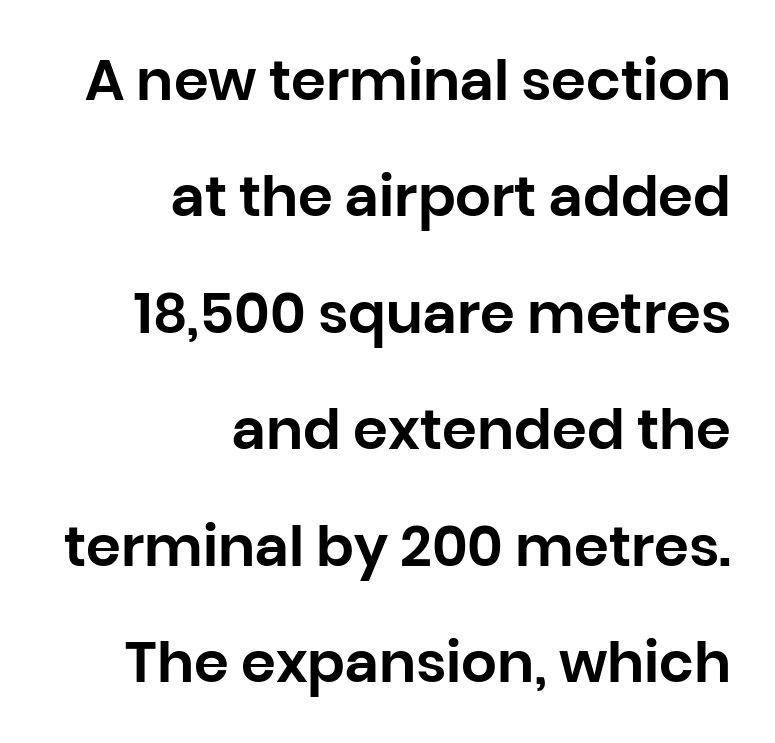
{"serif": "no", "italic": "no", "width": "normal", "stroke_contrast": "low", "x_height": "large", "monospaced": "no", "underline": "no", "align": "right", "line_spacing": "loose", "line_spacing_ratio": 2.08, "letter_spacing": "normal", "letter_spacing_em": 0.0, "glyph_px": 56}
